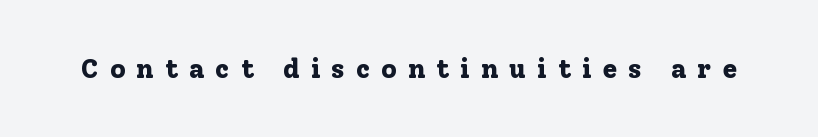
The image shows 27 px bold type, upright; set unusually wide letter spacing (+0.4 em), not underlined.
